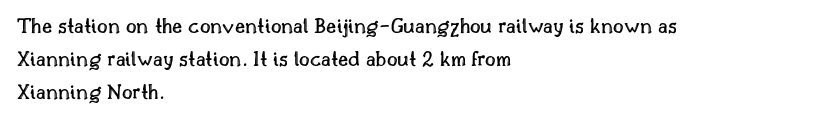
The image shows 23 px text type, upright; set left-aligned, normal line spacing (1.44x), normal letter spacing, not underlined.
